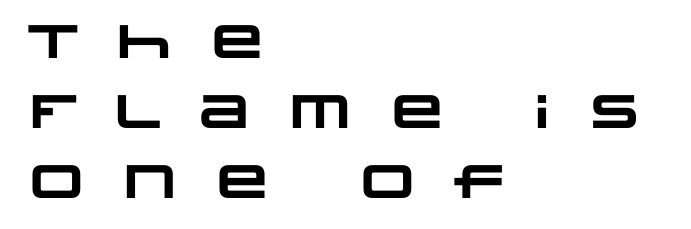
A student would call this left alignment; a typographer would say flush left, rag right. Weight: bold. Descenders hang freely into open space. Tracking value appears strongly positive — letters spread wide. The font family rendered here belongs to the sans-serif group.
